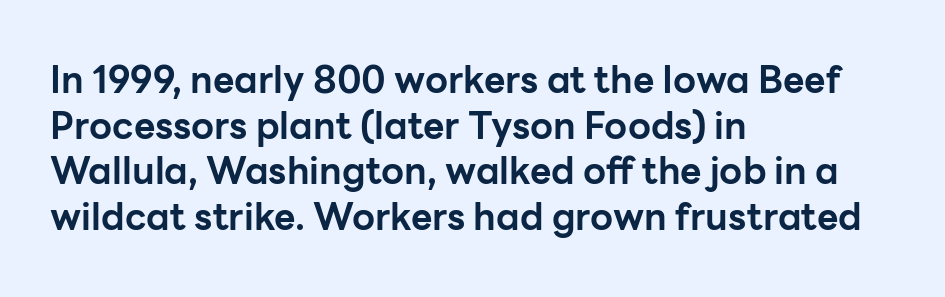
The image shows 37 px bold sans-serif type, upright; set left-aligned, line spacing 1.23x, normal letter spacing, not underlined; low stroke contrast and a medium x-height.
